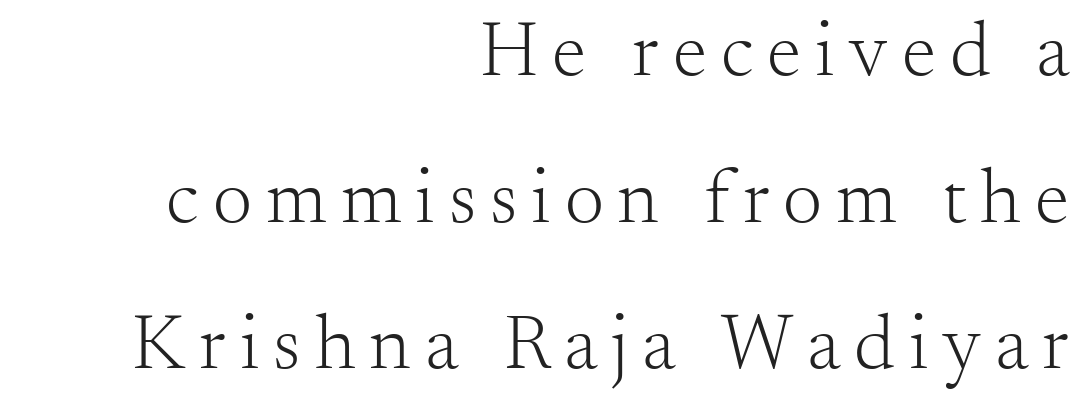
{"serif": "yes", "italic": "no", "bold": "no", "weight": "light", "width": "normal", "stroke_contrast": "medium", "x_height": "small", "monospaced": "no", "underline": "no", "align": "right", "line_spacing_ratio": 1.88, "glyph_px": 78}
